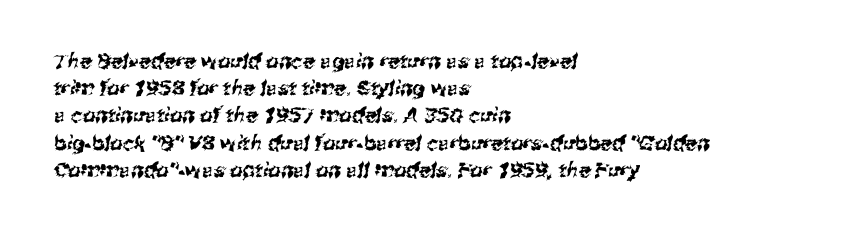
{"underline": "no", "align": "left", "line_spacing": "normal", "line_spacing_ratio": 1.36, "letter_spacing": "normal", "letter_spacing_em": 0.0, "glyph_px": 20}
